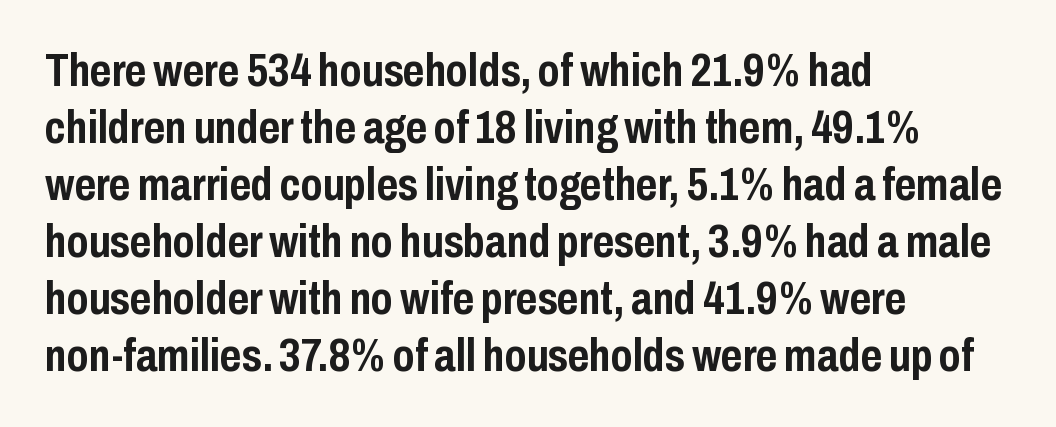
The image shows 46 px semibold, condensed sans-serif type, upright; set left-aligned, line spacing 1.24x, normal letter spacing, not underlined; low stroke contrast and a medium x-height.
